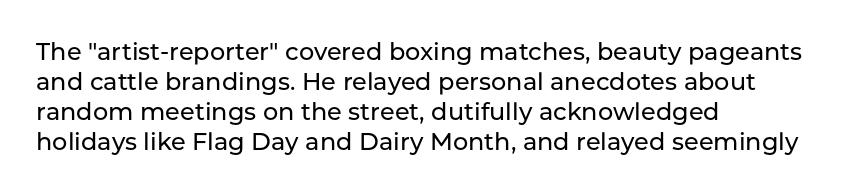
The lines in this sample share a left origin and differ only in where they stop. Tracking here is standard; glyphs follow each other at the usual distance. How would I describe the line gaps? Plain and ordinary. You can tell it's not italic because the verticals are truly vertical.
